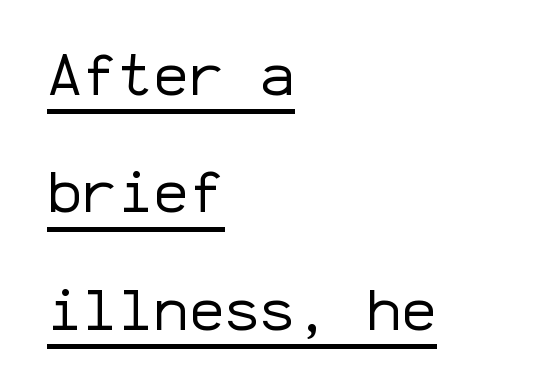
{"serif": "no", "italic": "no", "bold": "no", "weight": "regular", "width": "normal", "stroke_contrast": "low", "x_height": "medium", "monospaced": "yes", "underline": "yes", "align": "left", "line_spacing": "loose", "line_spacing_ratio": 1.99, "letter_spacing": "normal", "letter_spacing_em": 0.0, "glyph_px": 59}
